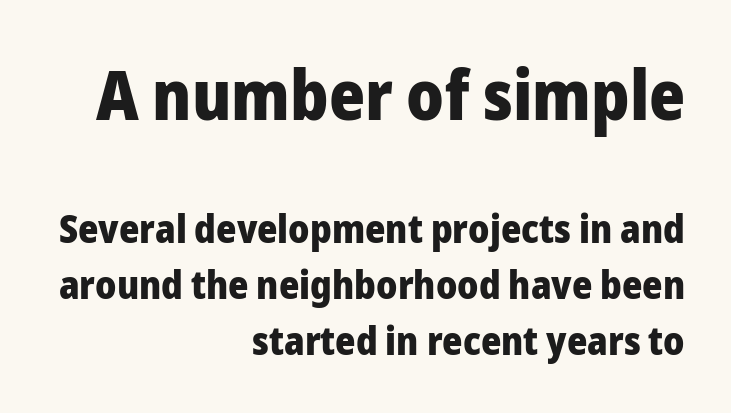
Q: Is the text bold? A: Yes.
Q: Is the text italic (slanted)? A: No, it is upright.
Q: Is the typeface a serif or a sans-serif typeface? A: Sans-serif.
Q: Is the text underlined? A: No.
Q: How is the paragraph aligned? A: Right-aligned.
Q: Is the spacing between letters normal or unusually wide? A: Normal.
Q: Is the spacing between lines tight, normal or loose? A: Normal.
Q: Which block of text is set in a larger size, the first (top) or the second (bottom)? A: The first (top) one.
Q: Width (condensed, normal, or wide)? A: Normal.
Q: Stroke contrast? A: Low.
Q: x-height? A: Medium.
Q: Monospaced? A: No.
